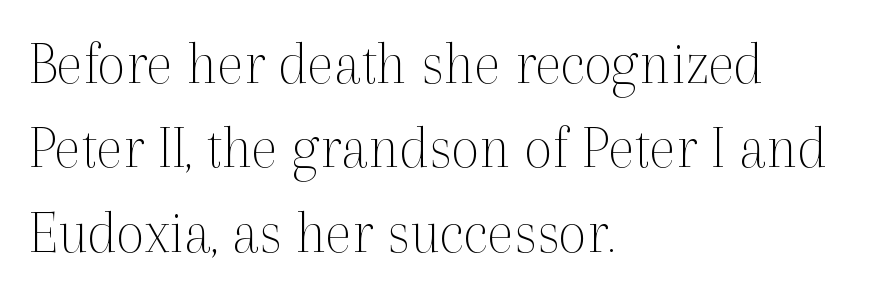
This sample is left-justified, so line endings fall wherever the words run out. You could call the tracking neutral — neither tight nor loose. Honestly, there is no underline to notice here at all. The font is comparable to plain body text, perhaps lighter. Here the designer chose a conventional face with non-uniform glyph widths. Ordinary non-slanted type is in use.
